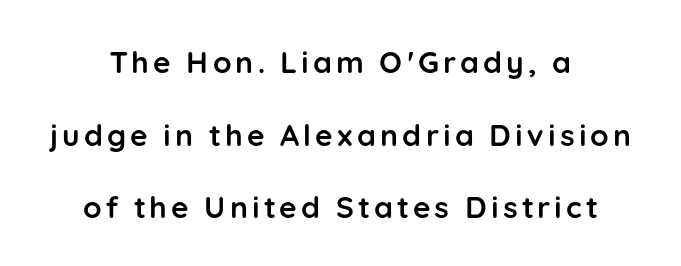
The image shows 30 px semibold sans-serif type, upright; set centered, loose line spacing (2.42x), not underlined; low stroke contrast and a medium x-height.
